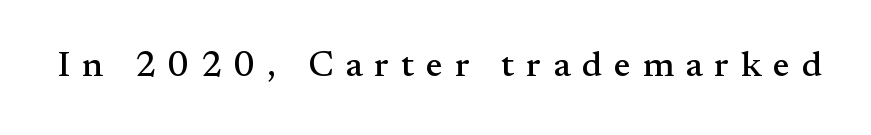
The image shows 36 px serif type, upright; set unusually wide letter spacing (+0.33 em), not underlined; medium stroke contrast and a small x-height.
